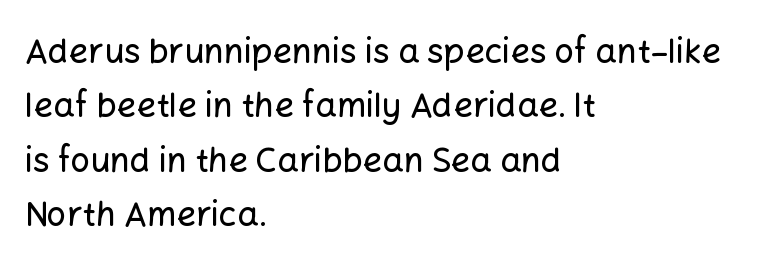
Q: Is the text italic (slanted)? A: No, it is upright.
Q: Is the typeface a serif or a sans-serif typeface? A: Sans-serif.
Q: Is the text underlined? A: No.
Q: How is the paragraph aligned? A: Left-aligned.
Q: Is the spacing between letters normal or unusually wide? A: Normal.
Q: Is the spacing between lines tight, normal or loose? A: Normal.
Q: Width (condensed, normal, or wide)? A: Normal.
Q: Stroke contrast? A: Low.
Q: x-height? A: Medium.
Q: Monospaced? A: No.
